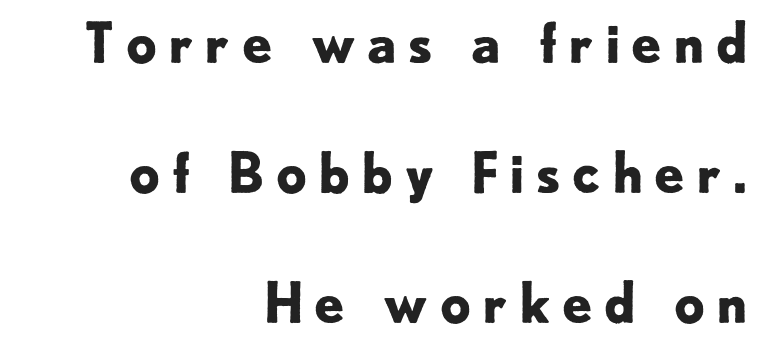
Think of a printed novel: that variable character pitch is what you see here. Rendered with straight, roman letterforms. The specimen omits any rule beneath the text block's lines. Set as a true bold cut, around the 700 mark.
